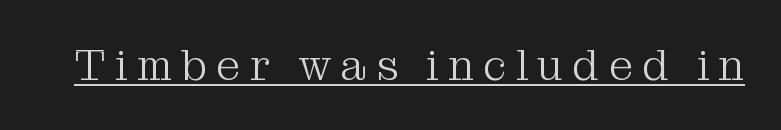
Q: Is the text bold? A: No.
Q: Is the text italic (slanted)? A: No, it is upright.
Q: Is the typeface a serif or a sans-serif typeface? A: Serif.
Q: Is the text underlined? A: Yes.
Q: Is the spacing between letters normal or unusually wide? A: Unusually wide.
Q: Width (condensed, normal, or wide)? A: Normal.
Q: Stroke contrast? A: Medium.
Q: x-height? A: Medium.
Q: Monospaced? A: No.
